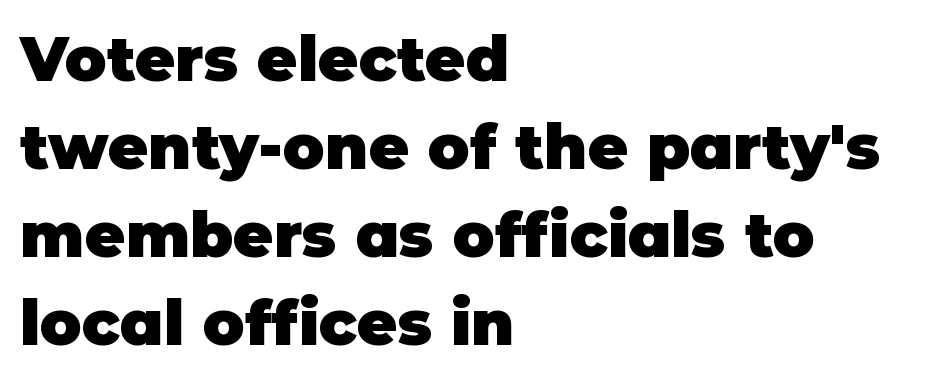
The image shows 62 px heavy sans-serif type, upright; set left-aligned, normal line spacing (1.42x), normal letter spacing, not underlined; low stroke contrast and a large x-height.
